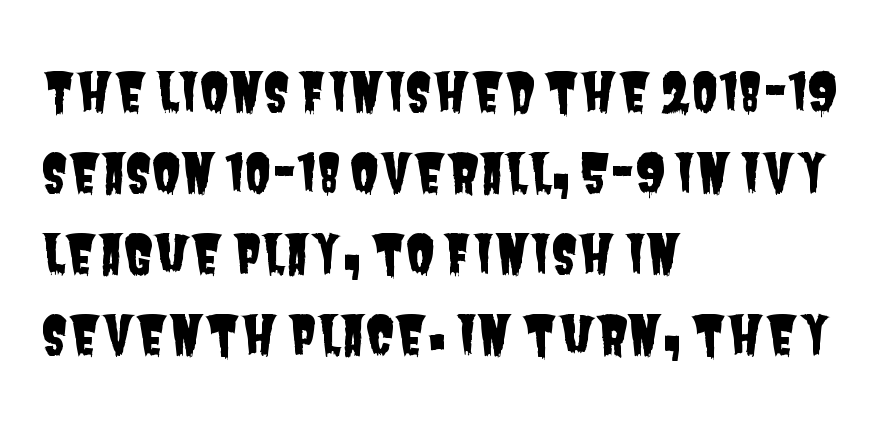
Default kerning and tracking; the words read as compact shapes. The rendering anchors every line to the left-hand side. Students, observe: this is what conventionally led text looks like. The face used here is proportionally spaced, like ordinary book or web type. Are there feet on the stems? There aren't — it's a sans. No word sits above an underline.
